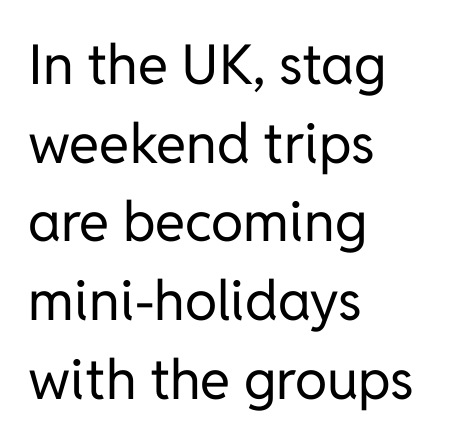
Q: Is the text bold? A: No.
Q: Is the text italic (slanted)? A: No, it is upright.
Q: Is the typeface a serif or a sans-serif typeface? A: Sans-serif.
Q: Is the text underlined? A: No.
Q: How is the paragraph aligned? A: Left-aligned.
Q: Is the spacing between letters normal or unusually wide? A: Normal.
Q: Is the spacing between lines tight, normal or loose? A: Normal.
Q: Width (condensed, normal, or wide)? A: Normal.
Q: Stroke contrast? A: Low.
Q: x-height? A: Medium.
Q: Monospaced? A: No.
